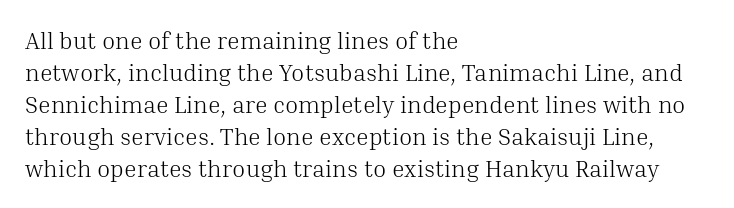
The image shows 24 px text type, upright; set left-aligned, normal line spacing (1.33x), normal letter spacing, not underlined.
